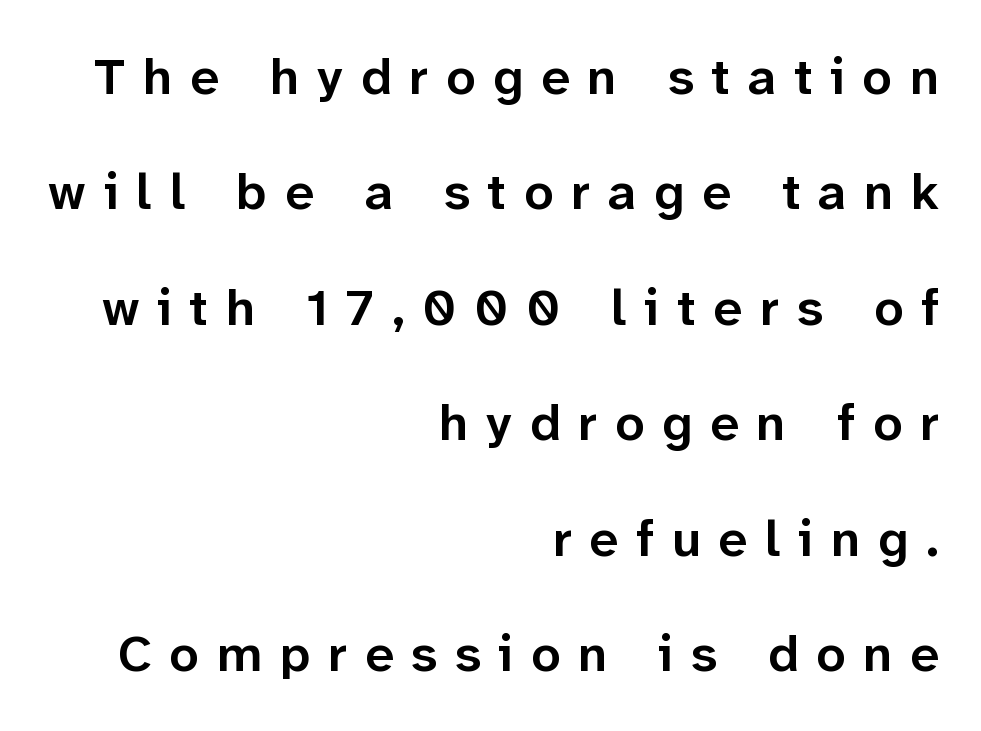
{"serif": "no", "italic": "no", "bold": "semi", "weight": "semibold", "width": "normal", "stroke_contrast": "low", "x_height": "medium", "monospaced": "no", "underline": "no", "align": "right", "line_spacing": "loose", "line_spacing_ratio": 2.22, "letter_spacing": "wide", "letter_spacing_em": 0.34, "glyph_px": 52}
